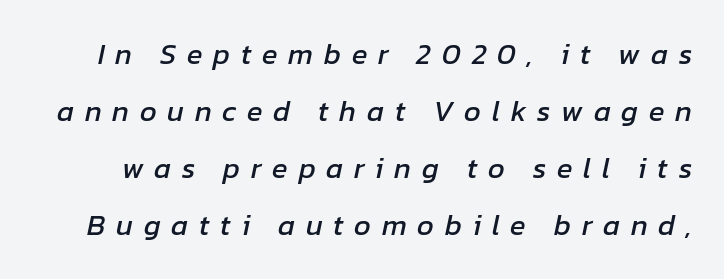
Q: Is the text italic (slanted)? A: Yes, it leans right by about 12 degrees.
Q: Is the text underlined? A: No.
Q: Is the spacing between letters normal or unusually wide? A: Unusually wide.
Q: Is the spacing between lines tight, normal or loose? A: Loose.
Q: Width (condensed, normal, or wide)? A: Normal.
Q: Stroke contrast? A: Low.
Q: x-height? A: Medium.
Q: Monospaced? A: No.
